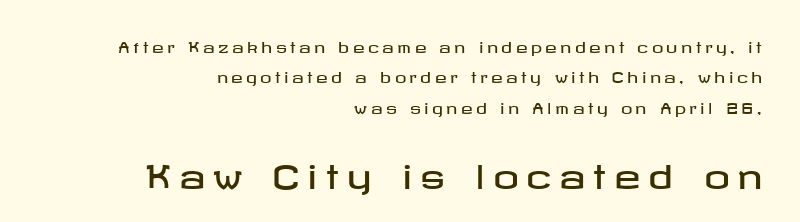
The words here are not underlined. Is the block centered? No — it sits flush against the right margin. Nope, not italic — everything's standing straight. The typeface chosen for these lines omits serifs. Vertical spacing — loose. Is the letter spacing exaggerated? Yes — the characters are pushed far apart.
